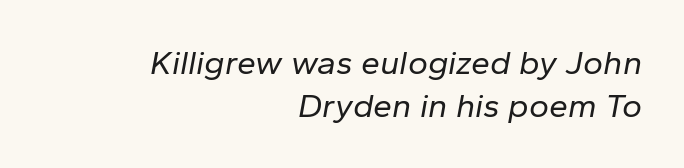
Just letters on the line, the space beneath them empty. Stem width sits at or under what a default text font uses. Evenly set lines give the paragraph a standard silhouette. When letters slant like this, we call the style italic.
